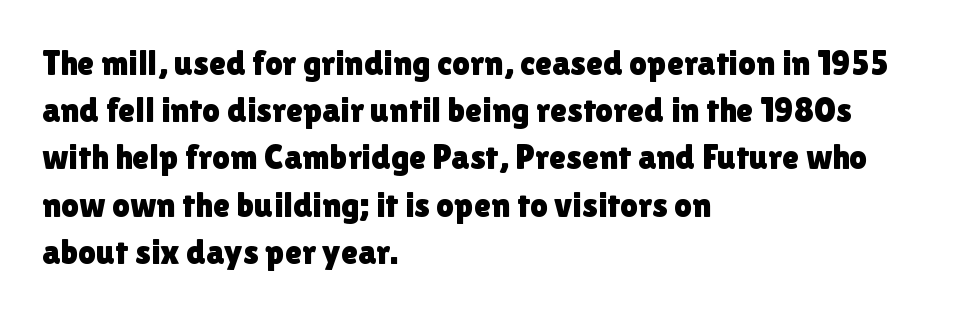
The image shows 35 px sans-serif type, upright; set left-aligned, normal line spacing (1.35x), normal letter spacing, not underlined; a medium x-height.
